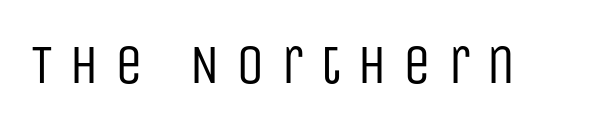
{"serif": "no", "italic": "no", "bold": "no", "weight": "regular", "width": "condensed", "stroke_contrast": "low", "x_height": "large", "monospaced": "no", "underline": "no", "letter_spacing": "wide", "letter_spacing_em": 0.29, "glyph_px": 56}
